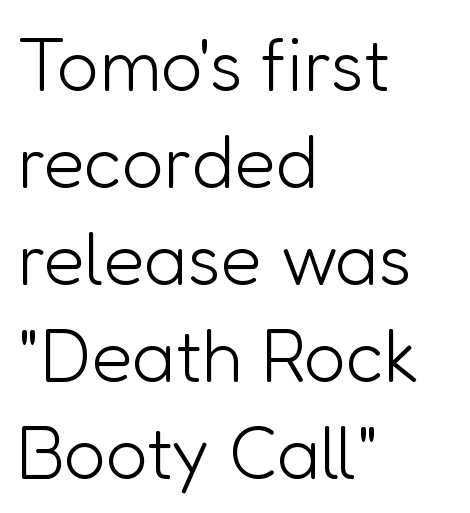
Q: Is the text bold? A: No.
Q: Is the text italic (slanted)? A: No, it is upright.
Q: Is the typeface a serif or a sans-serif typeface? A: Sans-serif.
Q: Is the text underlined? A: No.
Q: How is the paragraph aligned? A: Left-aligned.
Q: Is the spacing between letters normal or unusually wide? A: Normal.
Q: Is the spacing between lines tight, normal or loose? A: Normal.
Q: Width (condensed, normal, or wide)? A: Normal.
Q: Stroke contrast? A: Low.
Q: x-height? A: Medium.
Q: Monospaced? A: No.
